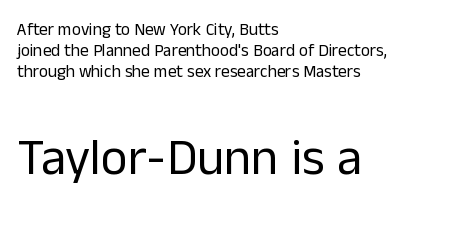
No letter is thick-stroked: the sample isn't bold. Compared with a centered layout, this one pins lines to the left instead. Vertical strokes here are truly vertical. Of the two passages, the one underneath uses the larger point size. Only glyphs here, with clear space below each row.
